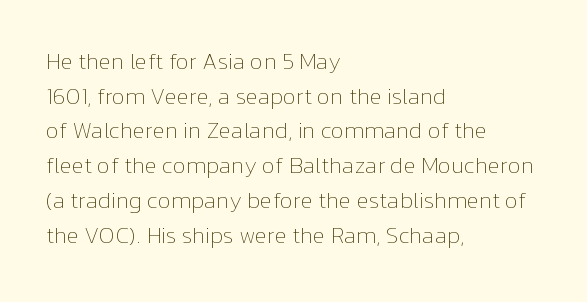
Vertical strokes here are truly vertical. Is the block centered? No — it sits flush against the left margin. Standard letterfit; no display-style spreading of the glyphs. This is not heavy type; no bold has been used.
